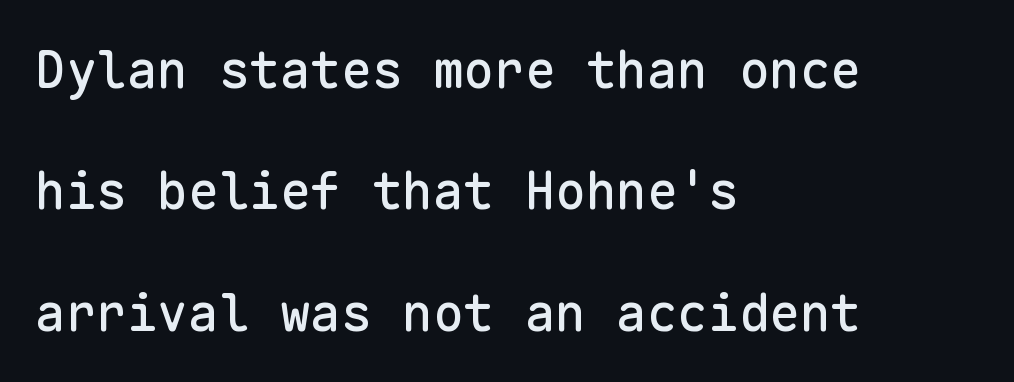
{"serif": "no", "italic": "no", "width": "normal", "stroke_contrast": "low", "x_height": "medium", "monospaced": "yes", "underline": "no", "align": "left", "line_spacing": "loose", "line_spacing_ratio": 2.38, "letter_spacing": "normal", "letter_spacing_em": 0.0, "glyph_px": 51}
